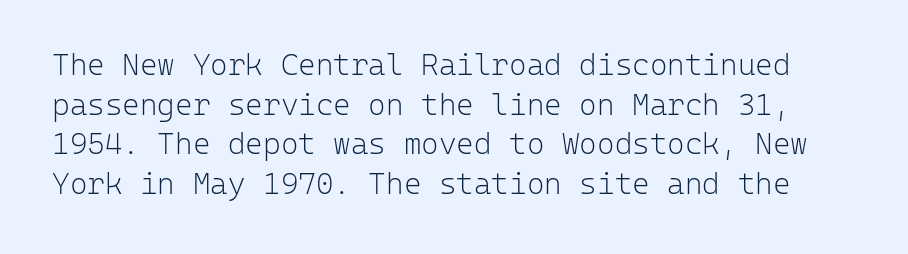
{"serif": "no", "italic": "no", "bold": "no", "weight": "light", "width": "normal", "stroke_contrast": "low", "x_height": "medium", "monospaced": "yes", "underline": "no", "line_spacing": "normal", "line_spacing_ratio": 1.32, "letter_spacing": "normal", "letter_spacing_em": 0.0, "glyph_px": 30}
